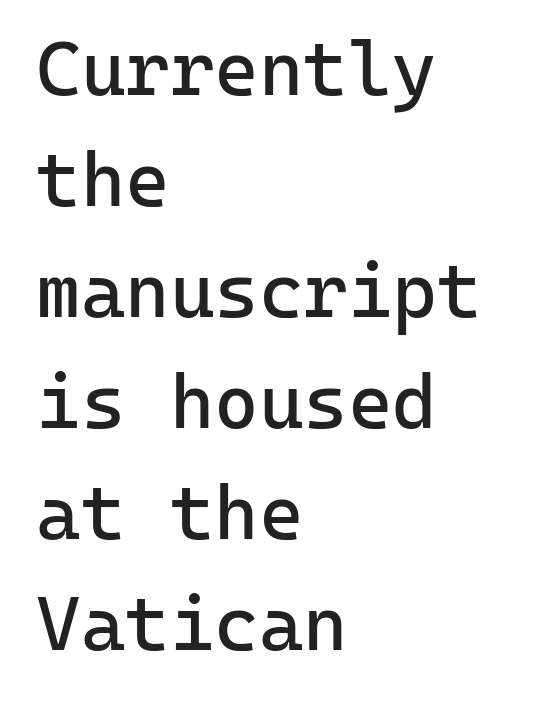
Q: Is the text bold? A: No.
Q: Is the text italic (slanted)? A: No, it is upright.
Q: Is the typeface a serif or a sans-serif typeface? A: Sans-serif.
Q: Is the text underlined? A: No.
Q: How is the paragraph aligned? A: Left-aligned.
Q: Is the spacing between letters normal or unusually wide? A: Normal.
Q: Is the spacing between lines tight, normal or loose? A: Normal.
Q: Width (condensed, normal, or wide)? A: Normal.
Q: Stroke contrast? A: Low.
Q: x-height? A: Medium.
Q: Monospaced? A: Yes.
